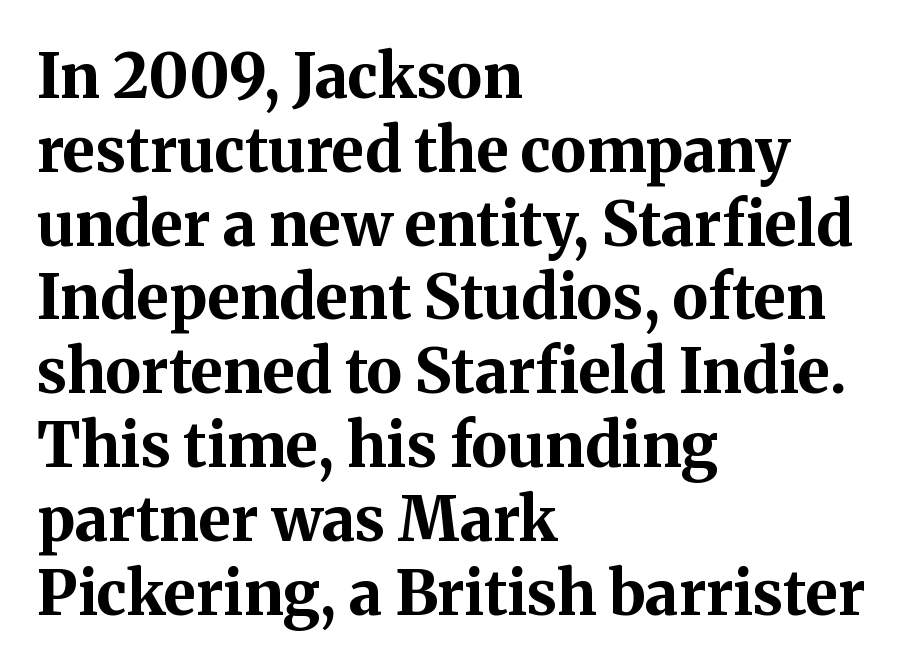
The letters advance in unequal steps, a hallmark of proportional type. The letters are bold, with thick, heavy strokes. Each row of text sits above clean, open space. Typeset ragged right — the left edge is the straight one. Italic: no, the glyphs are upright roman.
